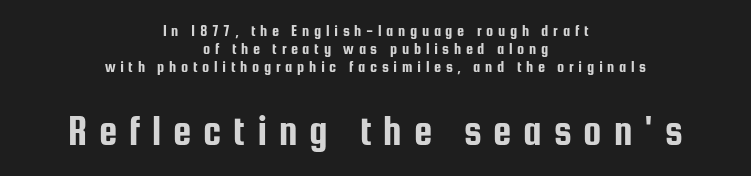
The image shows 41 px condensed sans-serif type, upright; set centered, tight line spacing (1.11x), unusually wide letter spacing (+0.29 em), not underlined; the second (bottom) block is 2.56x larger; low stroke contrast and a medium x-height.
